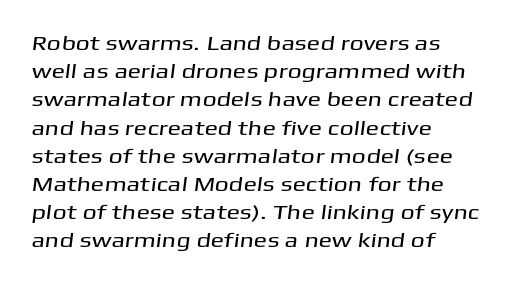
Unmarked baselines from the first word to the last. Words appear dense and cohesive because spacing is normal. Regarding leading, the lines here are spaced in the standard way. Each line starts at the same left margin while the right side varies.
